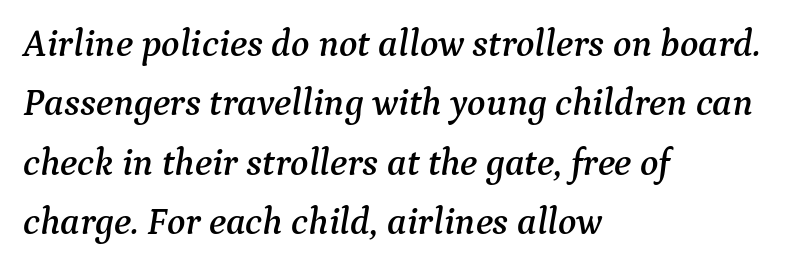
{"serif": "yes", "italic": "yes", "lean": "right", "slant_degrees": 9, "width": "normal", "stroke_contrast": "medium", "x_height": "medium", "monospaced": "no", "underline": "no", "align": "left", "line_spacing": "normal", "line_spacing_ratio": 1.56, "letter_spacing": "normal", "letter_spacing_em": 0.0, "glyph_px": 38}
